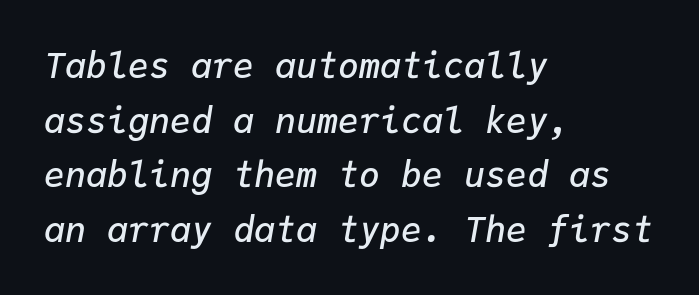
{"italic": "yes", "lean": "right", "slant_degrees": 9, "bold": "semi", "weight": "semibold", "width": "normal", "stroke_contrast": "low", "x_height": "medium", "monospaced": "yes", "underline": "no", "align": "left", "line_spacing": "normal", "line_spacing_ratio": 1.56, "letter_spacing": "normal", "letter_spacing_em": 0.0, "glyph_px": 35}
